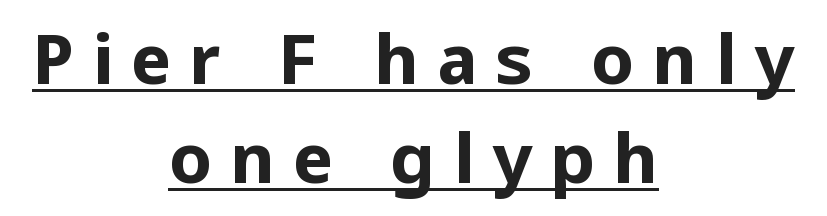
Q: Is the text bold? A: Yes.
Q: Is the text italic (slanted)? A: No, it is upright.
Q: Is the typeface a serif or a sans-serif typeface? A: Sans-serif.
Q: Is the text underlined? A: Yes.
Q: How is the paragraph aligned? A: Centered.
Q: Is the spacing between letters normal or unusually wide? A: Unusually wide.
Q: Is the spacing between lines tight, normal or loose? A: Normal.
Q: Width (condensed, normal, or wide)? A: Normal.
Q: Stroke contrast? A: Low.
Q: x-height? A: Medium.
Q: Monospaced? A: No.
